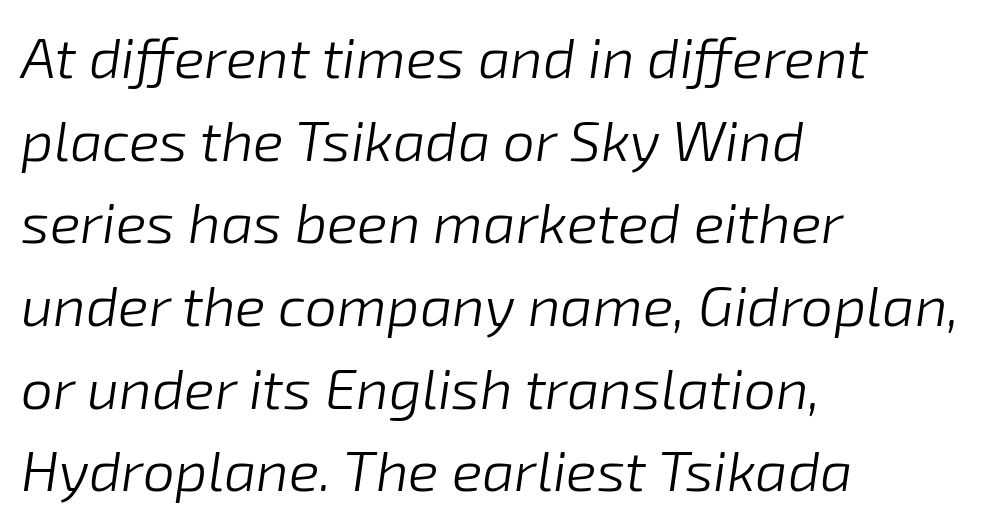
Q: Is the text bold? A: No.
Q: Is the text italic (slanted)? A: Yes, it leans right by about 8 degrees.
Q: Is the text underlined? A: No.
Q: How is the paragraph aligned? A: Left-aligned.
Q: Is the spacing between letters normal or unusually wide? A: Normal.
Q: Is the spacing between lines tight, normal or loose? A: Normal.
Q: Width (condensed, normal, or wide)? A: Normal.
Q: Stroke contrast? A: Low.
Q: x-height? A: Medium.
Q: Monospaced? A: No.
